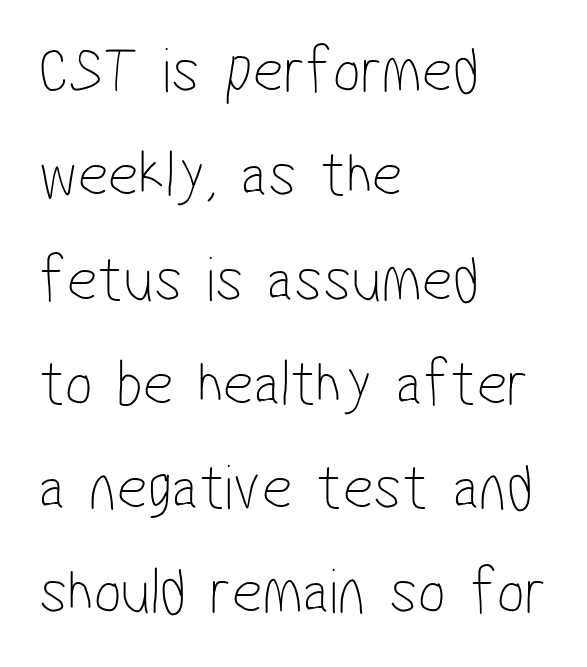
{"serif": "no", "bold": "no", "weight": "thin", "width": "condensed", "stroke_contrast": "low", "x_height": "medium", "monospaced": "no", "underline": "no", "align": "left", "line_spacing": "normal", "line_spacing_ratio": 1.58, "letter_spacing": "normal", "letter_spacing_em": 0.0, "glyph_px": 66}
